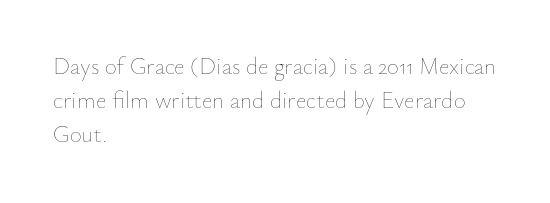
The type sits square on the baseline with zero lean. Stem width sits at or under what a default text font uses. Horizontally, the lines are justified to the leading edge only. This sample keeps an unexceptional amount of space between lines. The space beneath each line is pristine and unruled. There is no visible air inserted between adjacent glyphs.
